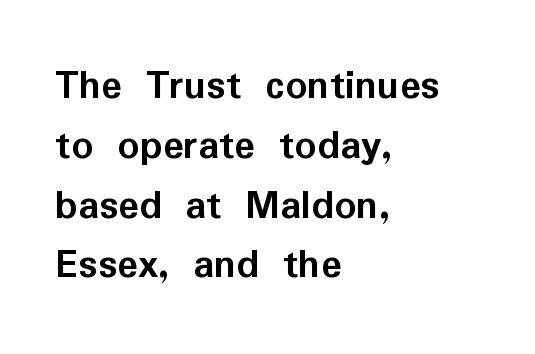
{"serif": "no", "italic": "no", "bold": "yes", "weight": "semibold", "width": "normal", "stroke_contrast": "low", "x_height": "medium", "monospaced": "no", "underline": "no", "align": "left", "line_spacing": "normal", "line_spacing_ratio": 1.39, "letter_spacing": "normal", "letter_spacing_em": 0.0, "glyph_px": 43}
